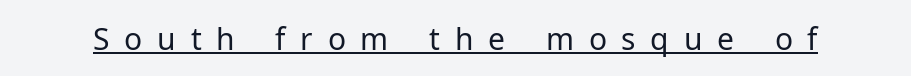
Q: Is the text bold? A: No.
Q: Is the text italic (slanted)? A: No, it is upright.
Q: Is the typeface a serif or a sans-serif typeface? A: Sans-serif.
Q: Is the text underlined? A: Yes.
Q: Is the spacing between letters normal or unusually wide? A: Unusually wide.
Q: Width (condensed, normal, or wide)? A: Normal.
Q: Stroke contrast? A: Low.
Q: x-height? A: Medium.
Q: Monospaced? A: No.
